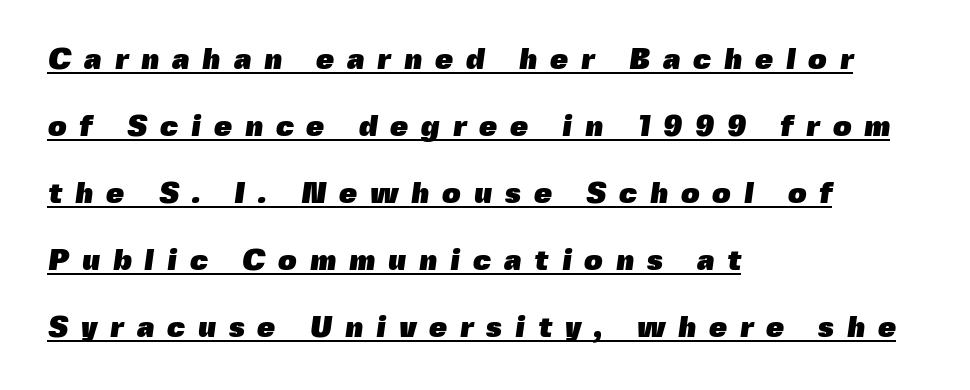
{"serif": "no", "bold": "yes", "weight": "heavy", "width": "normal", "x_height": "medium", "monospaced": "no", "underline": "yes", "align": "left", "line_spacing": "loose", "line_spacing_ratio": 2.31, "letter_spacing": "wide", "letter_spacing_em": 0.44, "glyph_px": 29}
